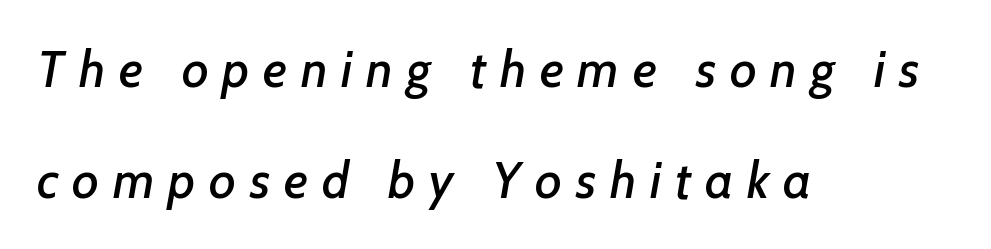
A typesetter would call this leading open, well beyond the default. The letters advance in unequal steps, a hallmark of proportional type. Each line starts at the same left margin while the right side varies. The space directly below the letters is spotless. Each word looks stretched out because of the extra space between its letters.
